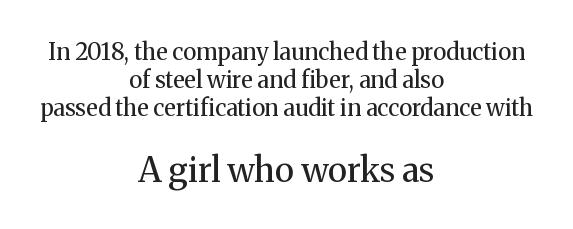
The image shows 34 px regular-weight serif type, upright; set centered, line spacing 1.21x, normal letter spacing, not underlined; the second (bottom) block is 1.48x larger; medium stroke contrast and a medium x-height.
